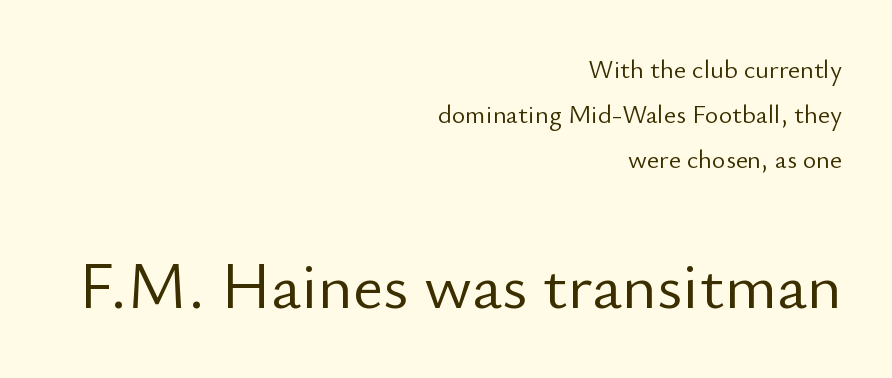
The image shows 66 px light sans-serif type, upright; set right-aligned, line spacing 1.73x, normal letter spacing, not underlined; the second (bottom) block is 2.54x larger; low stroke contrast and a small x-height.
